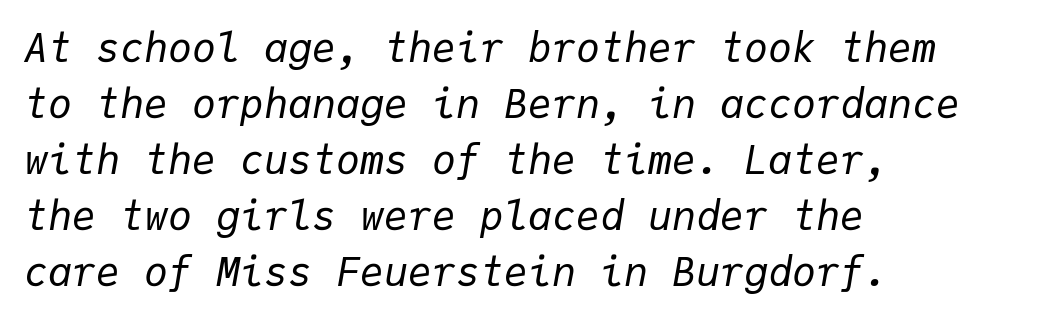
Rule under the text: the space is simply empty. Notice how the stems are inclined rather than vertical — that's the hallmark of italics. Is this a fixed-width face? Yes — each glyph sits in an identical cell. Interline gaps are of average width in this sample. Line beginnings align vertically; line endings do not. The horizontal fit of the characters is conventional and even.
